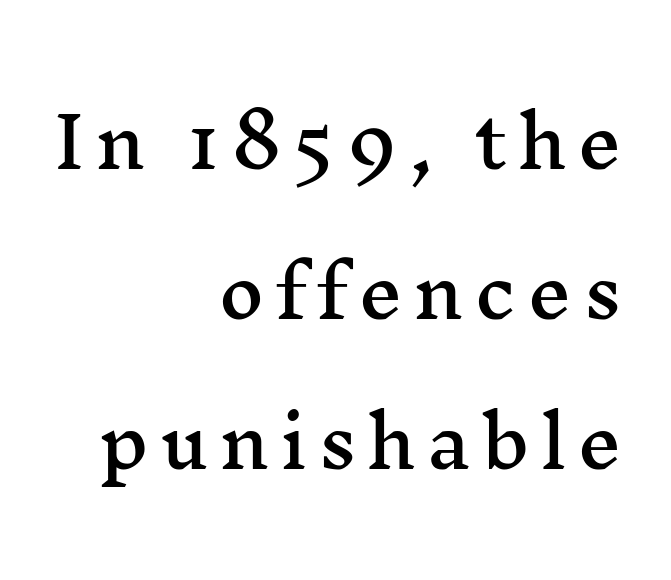
The image shows 70 px wide serif type, upright; set right-aligned, loose line spacing (2.14x), not underlined; medium stroke contrast and a medium x-height.
